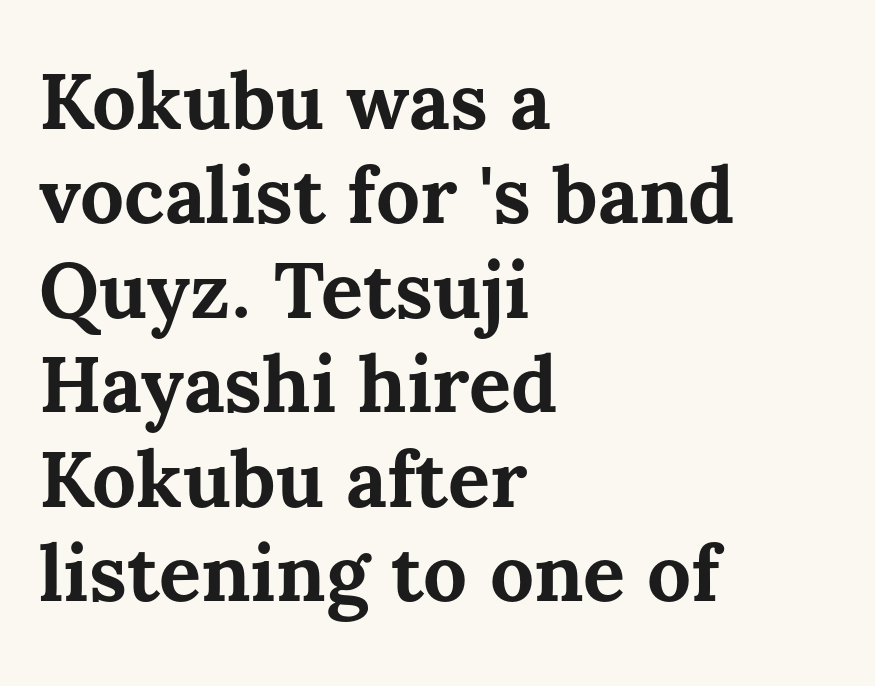
The image shows 78 px bold type, upright; set left-aligned, line spacing 1.21x, normal letter spacing, not underlined; medium stroke contrast and a medium x-height.
